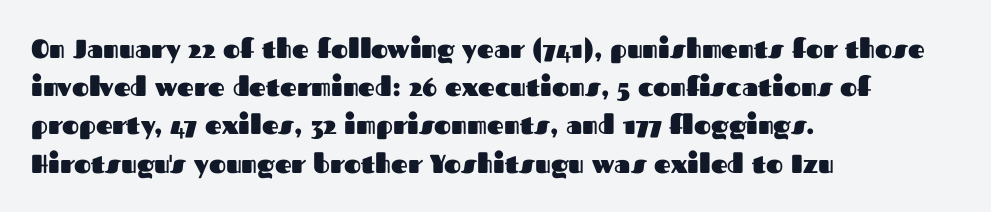
{"italic": "no", "bold": "yes", "underline": "no", "align": "left", "line_spacing": "normal", "line_spacing_ratio": 1.47, "letter_spacing": "normal", "letter_spacing_em": 0.0, "glyph_px": 26}
